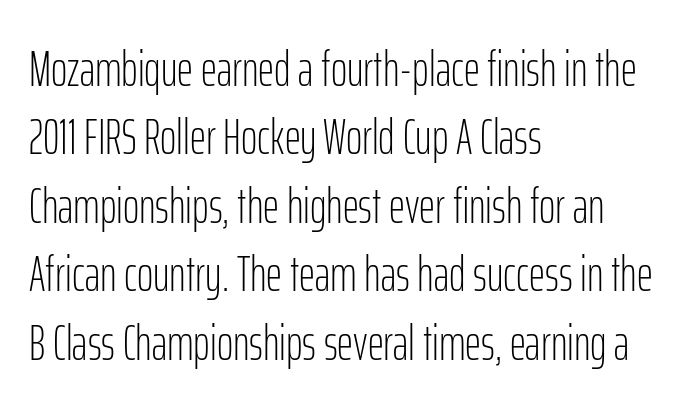
Varying glyph widths throughout — classic text-font behaviour. Notice how the passage keeps a crisp vertical edge on the left only. This sample uses an upright cut, with every glyph sitting square on the baseline. Vertically, the passage feels balanced, rows spaced as you'd expect.
